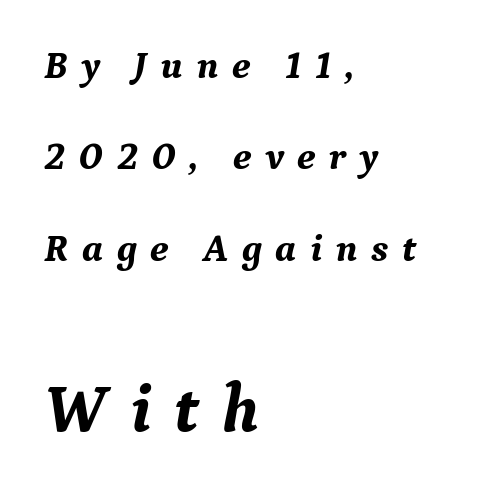
Q: Is the text bold? A: Yes.
Q: Is the text italic (slanted)? A: Yes, it leans right by about 9 degrees.
Q: Is the typeface a serif or a sans-serif typeface? A: Serif.
Q: Is the text underlined? A: No.
Q: How is the paragraph aligned? A: Left-aligned.
Q: Is the spacing between letters normal or unusually wide? A: Unusually wide.
Q: Is the spacing between lines tight, normal or loose? A: Loose.
Q: Which block of text is set in a larger size, the first (top) or the second (bottom)? A: The second (bottom) one.
Q: Width (condensed, normal, or wide)? A: Normal.
Q: Stroke contrast? A: Medium.
Q: x-height? A: Medium.
Q: Monospaced? A: No.
